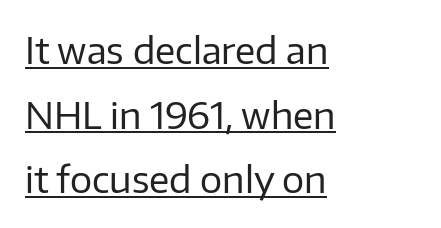
The image shows 37 px regular-weight sans-serif type, upright; set left-aligned, line spacing 1.75x, normal letter spacing, underlined; low stroke contrast and a medium x-height.
